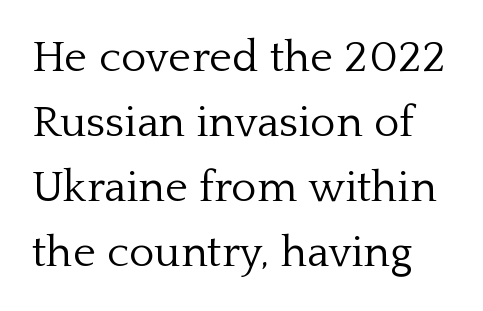
The cut favours lightness, reaching ordinary text weight at its darkest. The passage shown is not underscored anywhere. Ordinary non-slanted type is in use. The line-height multiplier appears to be the usual default.
